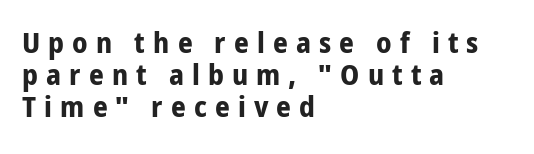
{"serif": "no", "italic": "no", "bold": "yes", "weight": "bold", "width": "condensed", "stroke_contrast": "low", "x_height": "medium", "monospaced": "no", "underline": "no", "align": "left", "line_spacing": "tight", "line_spacing_ratio": 1.11, "letter_spacing": "wide", "letter_spacing_em": 0.28, "glyph_px": 29}
